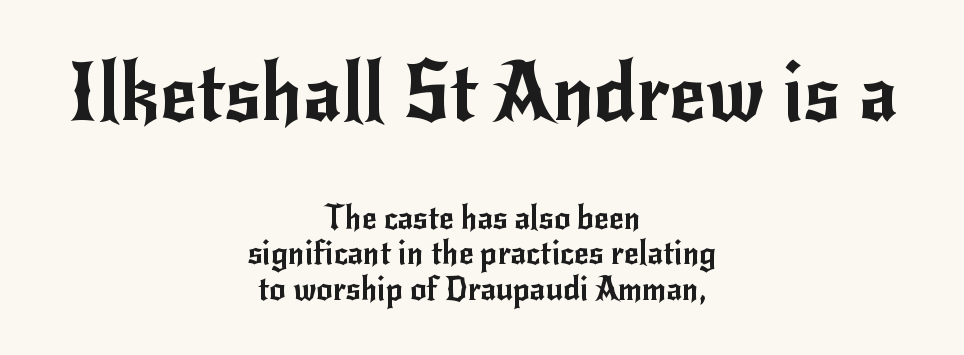
{"serif": "no", "italic": "no", "width": "normal", "stroke_contrast": "low", "x_height": "small", "monospaced": "no", "underline": "no", "align": "center", "line_spacing": "tight", "line_spacing_ratio": 1.12, "letter_spacing": "normal", "letter_spacing_em": 0.0, "larger_block": "first", "size_ratio": 2.5, "glyph_px": 80}
